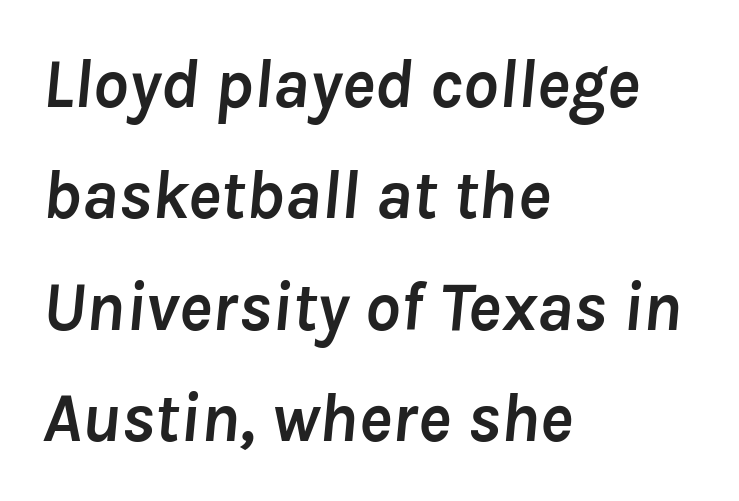
{"italic": "yes", "lean": "right", "slant_degrees": 8, "bold": "yes", "weight": "semibold", "width": "normal", "stroke_contrast": "low", "x_height": "medium", "monospaced": "no", "underline": "no", "align": "left", "line_spacing": "normal", "line_spacing_ratio": 1.59, "letter_spacing": "normal", "letter_spacing_em": 0.0, "glyph_px": 70}
